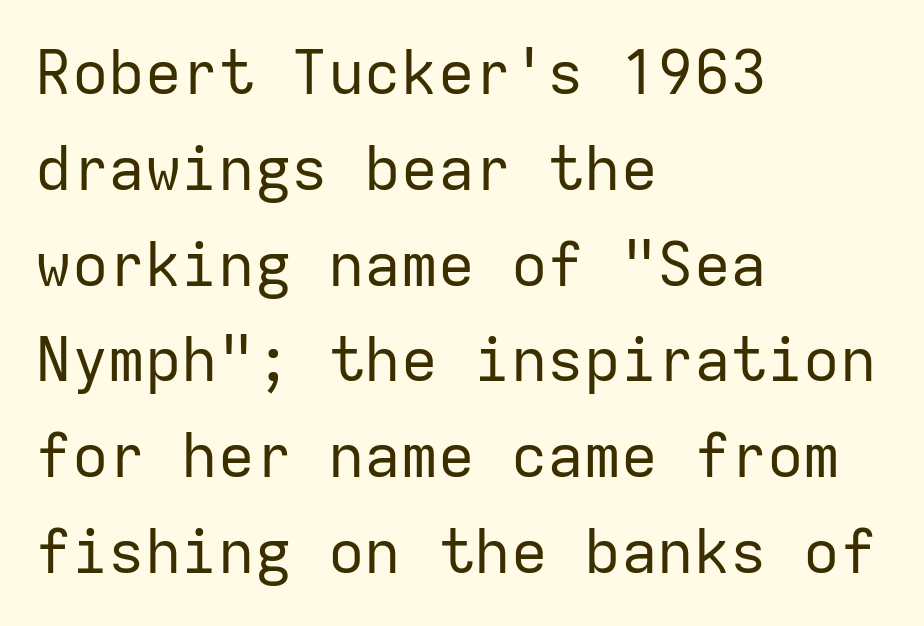
{"serif": "no", "italic": "no", "bold": "no", "weight": "regular", "width": "normal", "stroke_contrast": "low", "x_height": "medium", "monospaced": "yes", "underline": "no", "align": "left", "line_spacing": "normal", "line_spacing_ratio": 1.57, "letter_spacing": "normal", "letter_spacing_em": 0.0, "glyph_px": 61}
